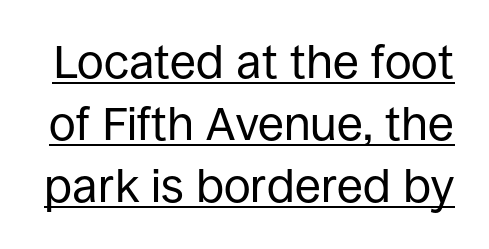
{"serif": "no", "italic": "no", "bold": "no", "weight": "regular", "width": "normal", "stroke_contrast": "low", "x_height": "large", "monospaced": "no", "underline": "yes", "line_spacing": "normal", "line_spacing_ratio": 1.32, "letter_spacing": "normal", "letter_spacing_em": 0.0, "glyph_px": 47}
